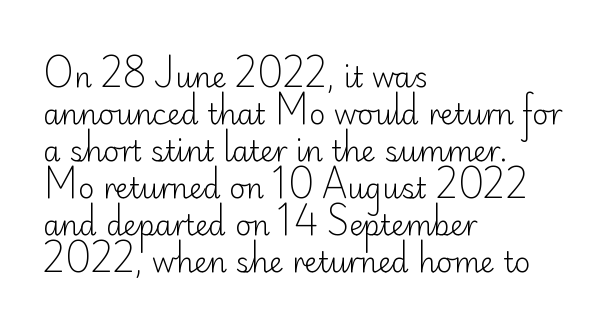
{"serif": "no", "italic": "no", "bold": "no", "weight": "light", "width": "normal", "stroke_contrast": "low", "x_height": "small", "monospaced": "no", "underline": "no", "align": "left", "line_spacing": "normal", "line_spacing_ratio": 1.32, "letter_spacing": "normal", "letter_spacing_em": 0.0, "glyph_px": 28}
